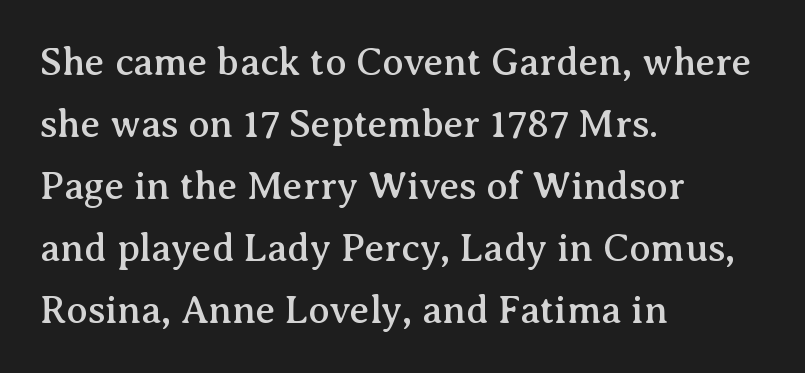
The image shows 39 px serif type, upright; set left-aligned, normal line spacing (1.59x), normal letter spacing, not underlined; medium stroke contrast and a medium x-height.
